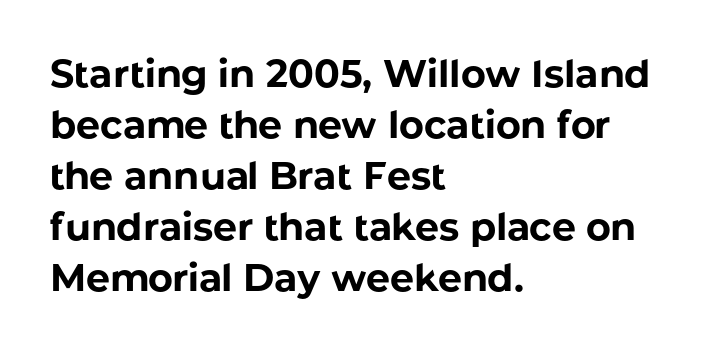
The image shows 38 px bold sans-serif type, upright; set left-aligned, normal line spacing (1.34x), normal letter spacing, not underlined; low stroke contrast and a medium x-height.
